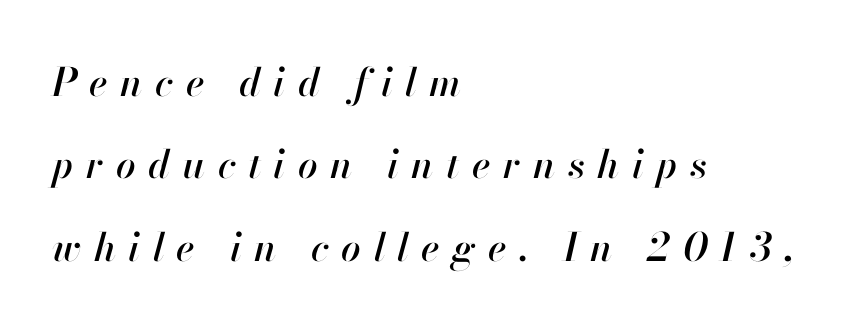
The image shows 39 px text type, italic (leaning right); set left-aligned, loose line spacing (2.11x), unusually wide letter spacing (+0.32 em), not underlined; high stroke contrast and a small x-height.
